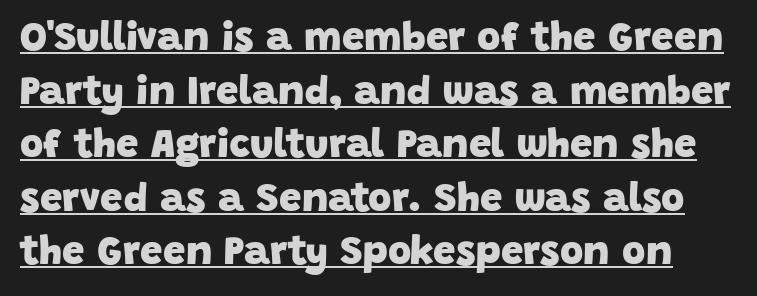
The letters are bold, with thick, heavy strokes. The passage shown is typed in a proportional face where columns would drift. The face used here is a sans, in the tradition of grotesques and geometrics. Quick note: interline space is typical. Students, note that the glyphs here touch the page at normal intervals.
